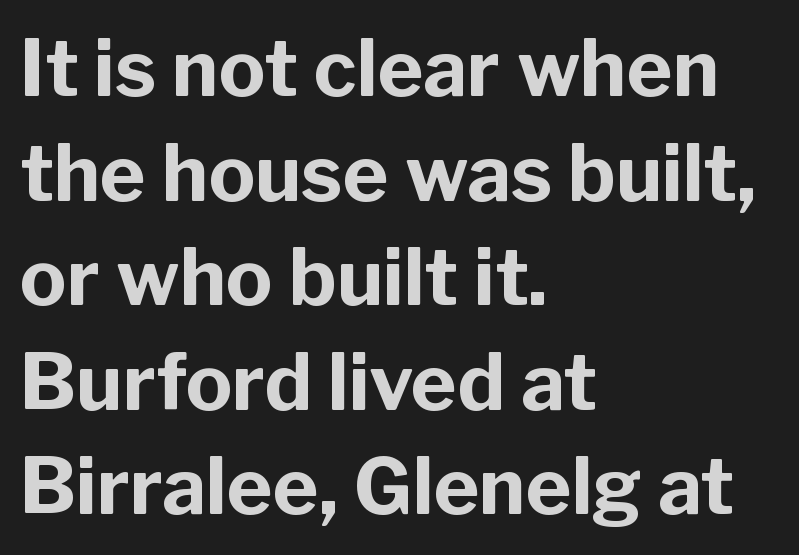
The space beneath each line is pristine and unruled. Compared with typical body copy, the letter spacing here is the same. The type sits square on the baseline with zero lean. The rendering uses natural spacing where letterforms have individual widths. The rag falls on the right side of this text block.
